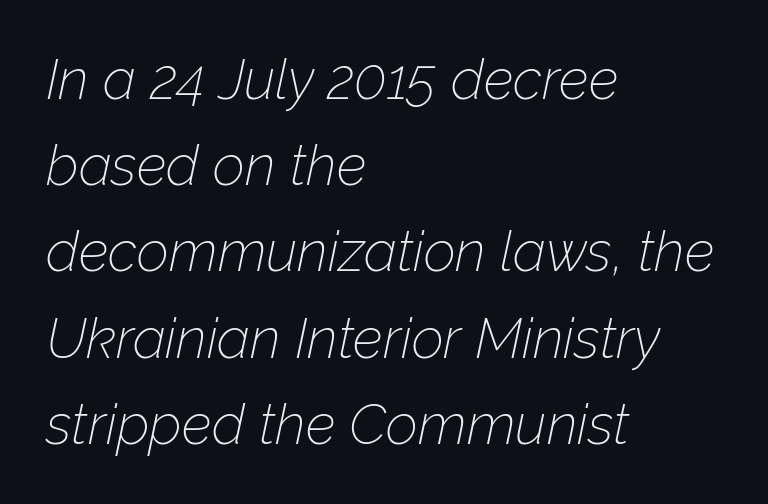
Leading matches the norm, producing a regular column. No heavy texture on the line: the type isn't bold. Teacher's note: observe the even left margin — that is flush-left alignment. The tracking reads as untouched default to a designer's eye.
